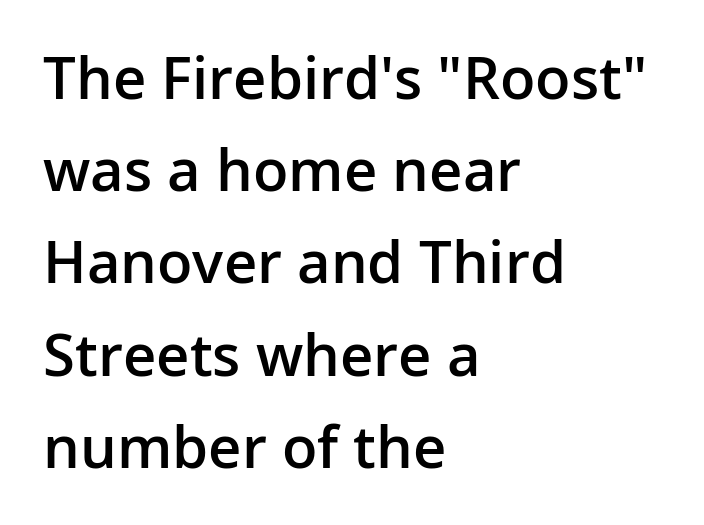
Q: Is the text bold? A: Semi-bold.
Q: Is the text italic (slanted)? A: No, it is upright.
Q: Is the typeface a serif or a sans-serif typeface? A: Sans-serif.
Q: Is the text underlined? A: No.
Q: How is the paragraph aligned? A: Left-aligned.
Q: Is the spacing between letters normal or unusually wide? A: Normal.
Q: Is the spacing between lines tight, normal or loose? A: Normal.
Q: Width (condensed, normal, or wide)? A: Normal.
Q: Stroke contrast? A: Low.
Q: x-height? A: Medium.
Q: Monospaced? A: No.
